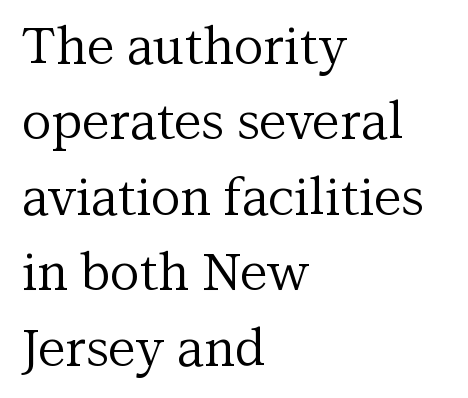
Students, note that the glyphs here touch the page at normal intervals. A light-to-regular cut is what we see here. Teacher's note: observe the even left margin — that is flush-left alignment. Check under the words: just untouched page. Font category for this specimen: serif.
